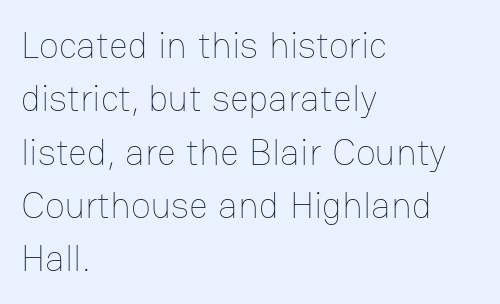
{"italic": "no", "bold": "no", "weight": "thin", "width": "normal", "stroke_contrast": "low", "x_height": "medium", "monospaced": "no", "underline": "no", "align": "left", "line_spacing": "normal", "line_spacing_ratio": 1.44, "letter_spacing": "normal", "letter_spacing_em": 0.0, "glyph_px": 37}
